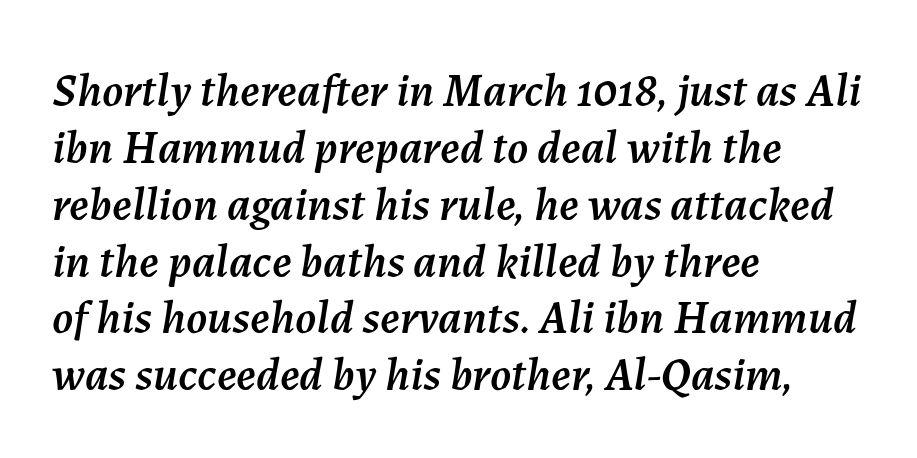
Note the varied advance widths — an 'i' is clearly narrower than an 'm'. These lines are set flush left with a ragged right edge. Glyph-to-glyph distance matches everyday printed text. Tall strokes in this sample are angled rather than plumb. Beneath every word, the page is bare.
